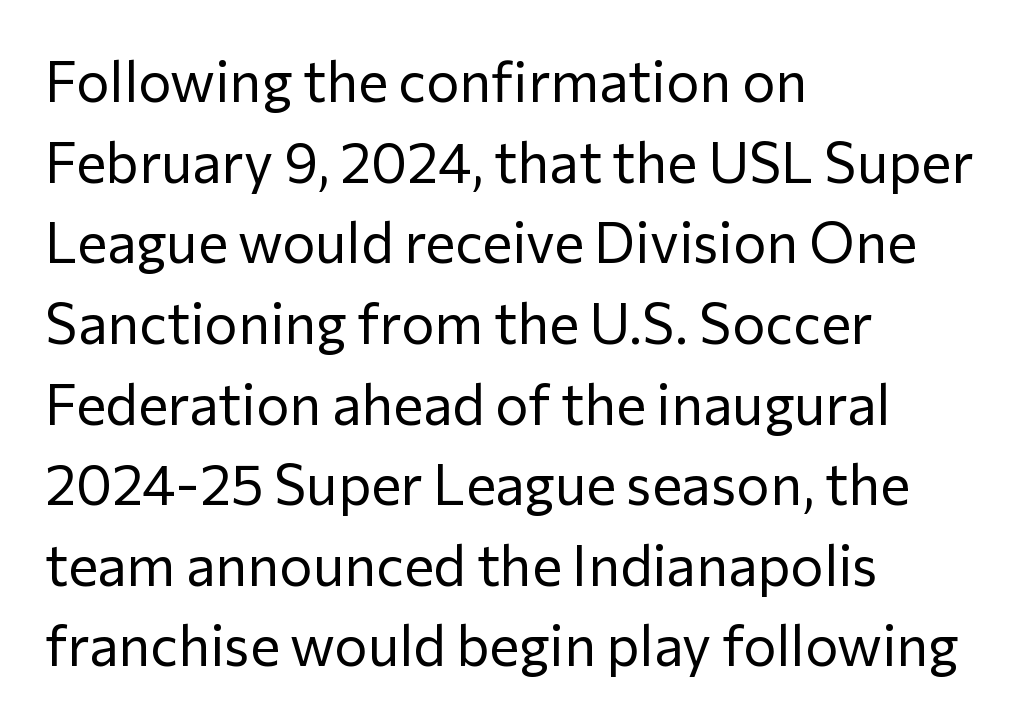
The image shows 56 px regular-weight sans-serif type, upright; set left-aligned, normal line spacing (1.44x), normal letter spacing, not underlined; low stroke contrast and a medium x-height.
